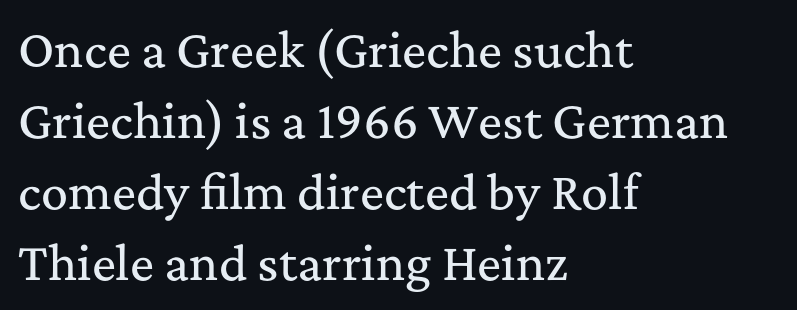
The image shows 45 px serif type, upright; set left-aligned, normal line spacing (1.58x), normal letter spacing, not underlined; medium stroke contrast and a medium x-height.
